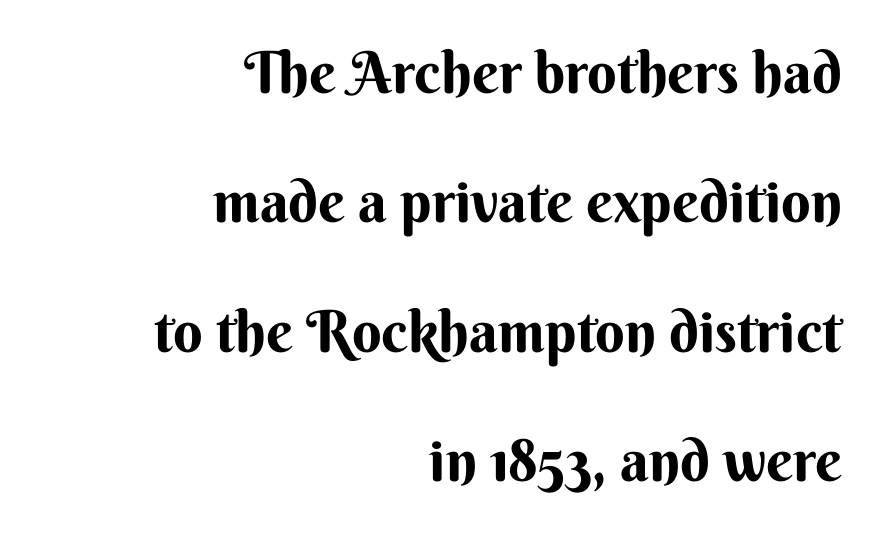
The image shows 58 px bold sans-serif type, upright; set right-aligned, loose line spacing (2.23x), normal letter spacing, not underlined; medium stroke contrast and a small x-height.
